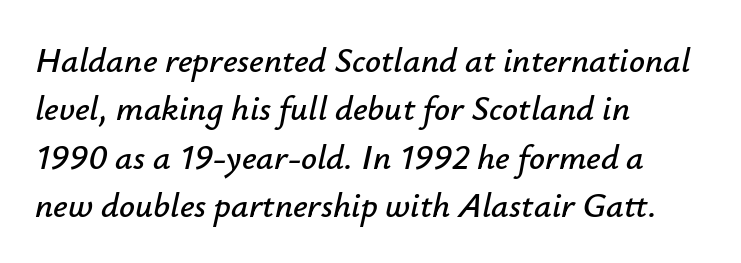
Q: Is the text italic (slanted)? A: Yes, it leans right by about 12 degrees.
Q: Is the text underlined? A: No.
Q: How is the paragraph aligned? A: Left-aligned.
Q: Is the spacing between letters normal or unusually wide? A: Normal.
Q: Is the spacing between lines tight, normal or loose? A: Normal.
Q: Width (condensed, normal, or wide)? A: Normal.
Q: Stroke contrast? A: Low.
Q: x-height? A: Small.
Q: Monospaced? A: No.
